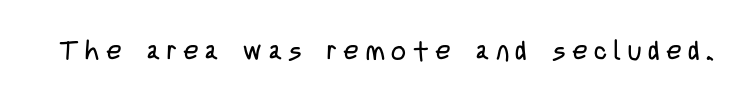
The image shows 26 px text type, upright; set unusually wide letter spacing (+0.26 em), not underlined.
